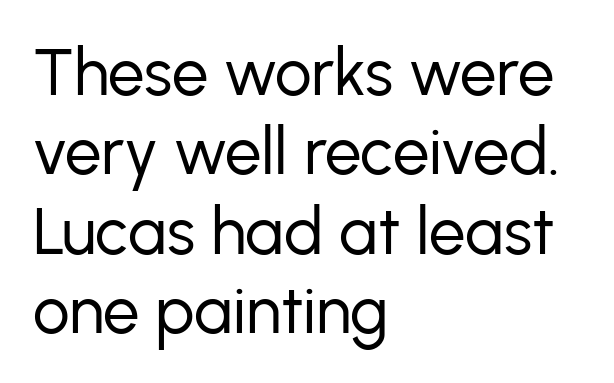
Honestly, the letter spacing is just normal — you wouldn't notice it. A typesetter would call this proportional, since set widths differ per character. The characters are drawn with everyday or finer stroke widths. In terms of letterform style, serifs are entirely absent. These lines are set flush left with a ragged right edge. The specimen omits any rule beneath the text block's lines.
